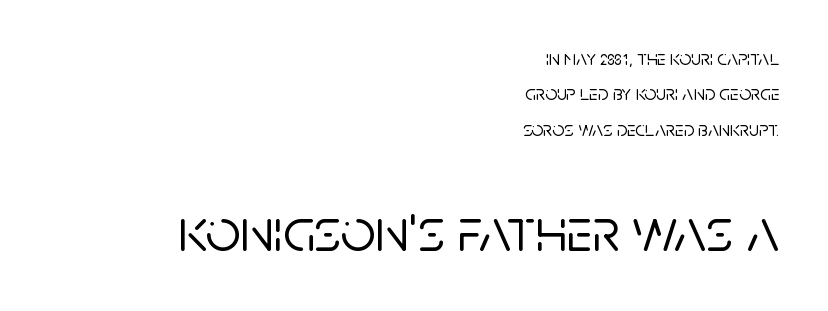
The image shows 62 px sans-serif type, upright; set right-aligned, normal line spacing (1.69x), normal letter spacing, not underlined; the second (bottom) block is 2.95x larger; low stroke contrast and a large x-height.
